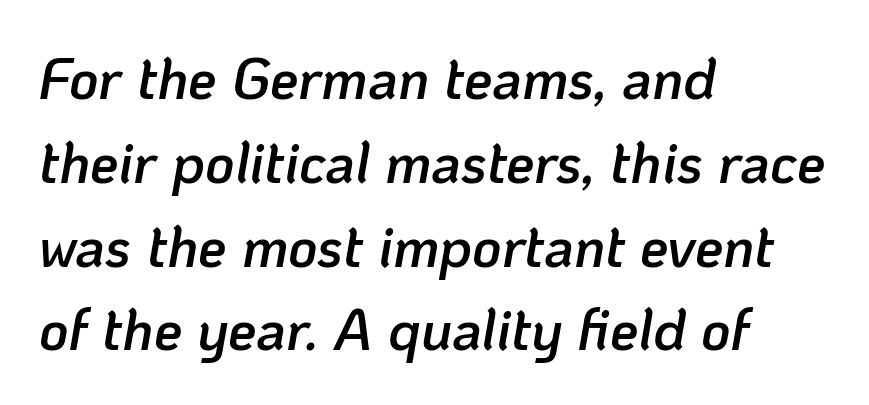
The image shows 57 px semibold type, italic (leaning right); set left-aligned, normal line spacing (1.47x), normal letter spacing, not underlined; low stroke contrast and a medium x-height.
